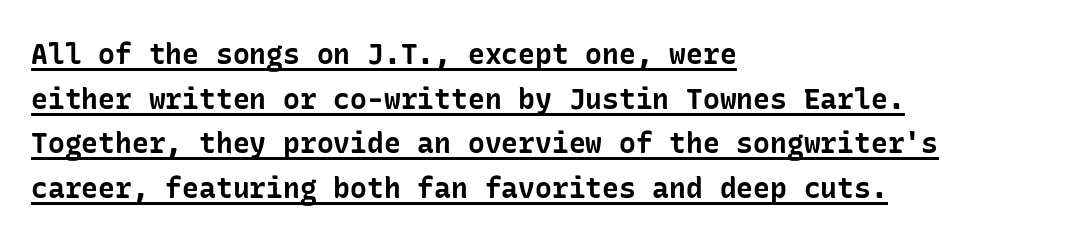
{"serif": "no", "italic": "no", "bold": "yes", "weight": "bold", "width": "normal", "stroke_contrast": "low", "x_height": "medium", "underline": "yes", "align": "left", "line_spacing": "normal", "line_spacing_ratio": 1.59, "letter_spacing": "normal", "letter_spacing_em": 0.0, "glyph_px": 28}
